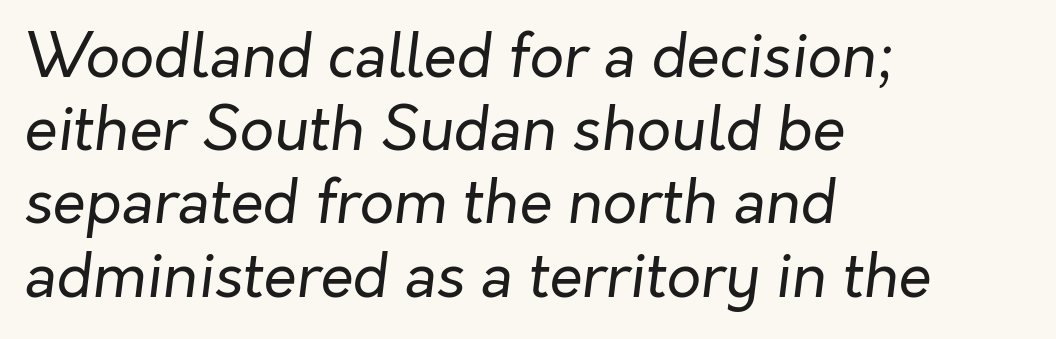
Underline: absent. Alignment: flush left. Proportional: the letters do not fall into vertical columns. Quick note: italic. The typeface has the unassuming heft of standard copy or less.
